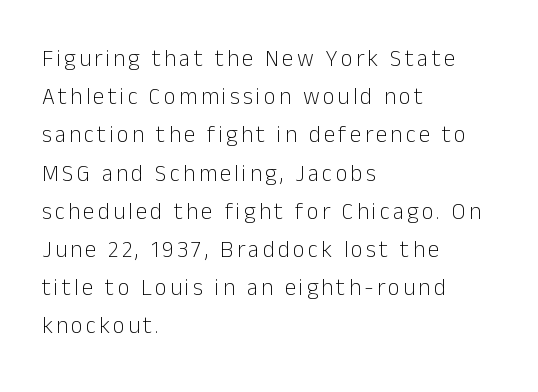
Q: Is the text bold? A: No.
Q: Is the text italic (slanted)? A: No, it is upright.
Q: Is the text underlined? A: No.
Q: How is the paragraph aligned? A: Left-aligned.
Q: Is the spacing between lines tight, normal or loose? A: Normal.
